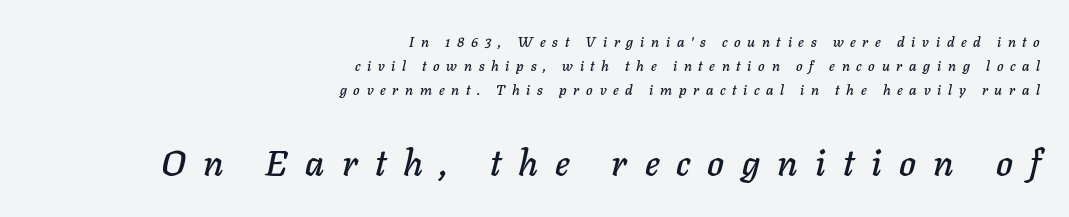
Q: Is the text italic (slanted)? A: Yes, it leans right by about 11 degrees.
Q: Is the text underlined? A: No.
Q: How is the paragraph aligned? A: Right-aligned.
Q: Is the spacing between letters normal or unusually wide? A: Unusually wide.
Q: Which block of text is set in a larger size, the first (top) or the second (bottom)? A: The second (bottom) one.
Q: Width (condensed, normal, or wide)? A: Normal.
Q: Stroke contrast? A: Low.
Q: x-height? A: Medium.
Q: Monospaced? A: No.
